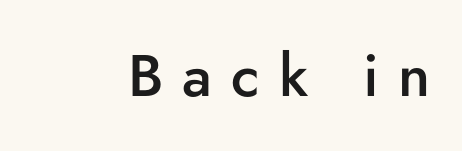
The image shows 59 px semibold sans-serif type, upright; set unusually wide letter spacing (+0.32 em), not underlined; low stroke contrast and a small x-height.
